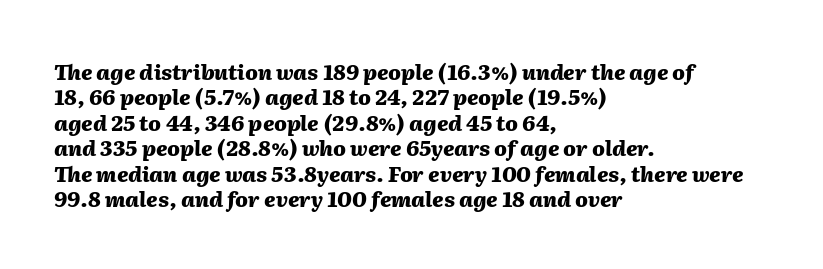
A bare baseline throughout the passage. The text block is weighted toward the left margin, trailing off unevenly rightward. Look at the tracking — it's just the regular setting, nothing added. These lines were composed using italics. Heavy-handed strokes throughout: this text is bold.
